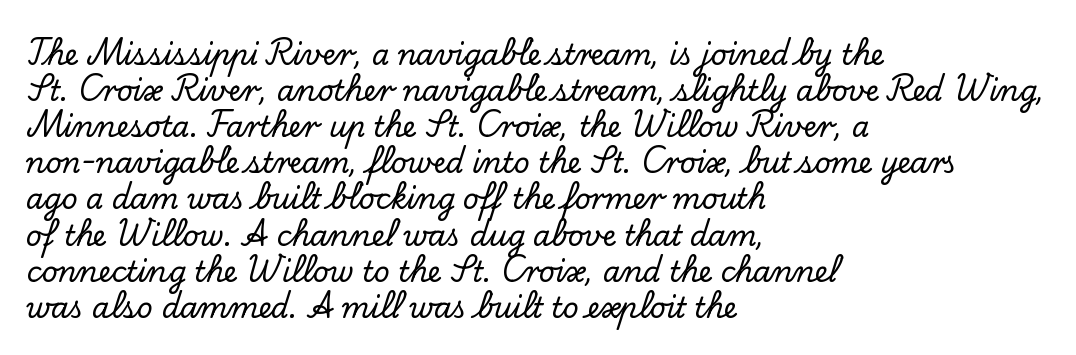
The image shows 28 px serif type; set left-aligned, normal line spacing (1.29x), normal letter spacing, not underlined; low stroke contrast and a small x-height.
